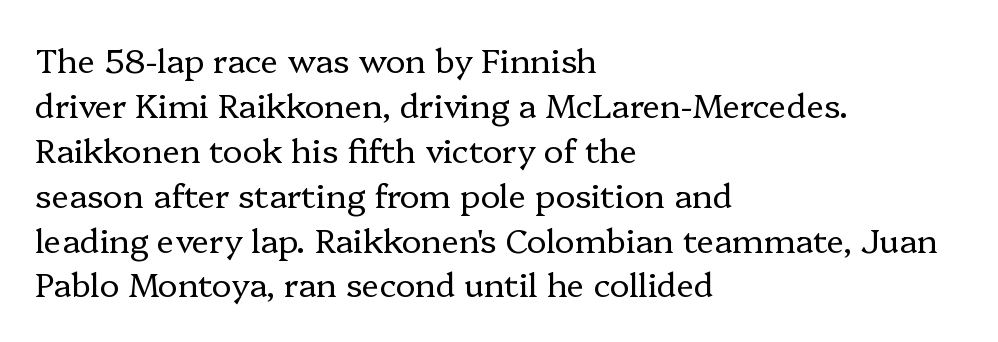
Q: Is the text bold? A: No.
Q: Is the text italic (slanted)? A: No, it is upright.
Q: Is the typeface a serif or a sans-serif typeface? A: Serif.
Q: Is the text underlined? A: No.
Q: How is the paragraph aligned? A: Left-aligned.
Q: Is the spacing between letters normal or unusually wide? A: Normal.
Q: Is the spacing between lines tight, normal or loose? A: Normal.
Q: Width (condensed, normal, or wide)? A: Normal.
Q: Stroke contrast? A: Low.
Q: x-height? A: Medium.
Q: Monospaced? A: No.
